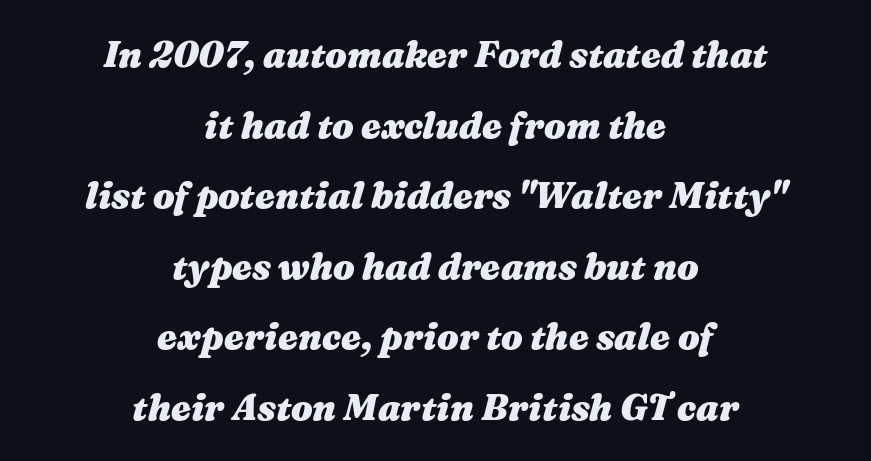
Is the type bold? Yes — the strokes are clearly thick and heavy. The face used here is proportionally spaced, like ordinary book or web type. Loosely led — the rows are spread out. These lines stack symmetrically, like a column narrowing and widening about its center. Any mark beneath the type? The region is blank.
